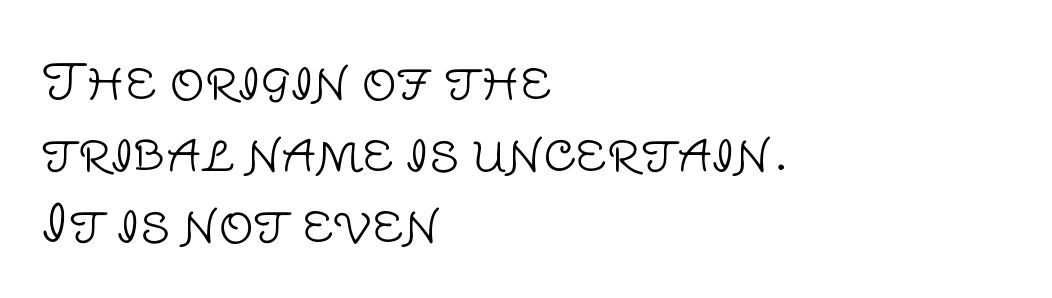
The image shows 49 px light sans-serif type; set left-aligned, normal line spacing (1.46x), normal letter spacing, not underlined; low stroke contrast and a large x-height.
